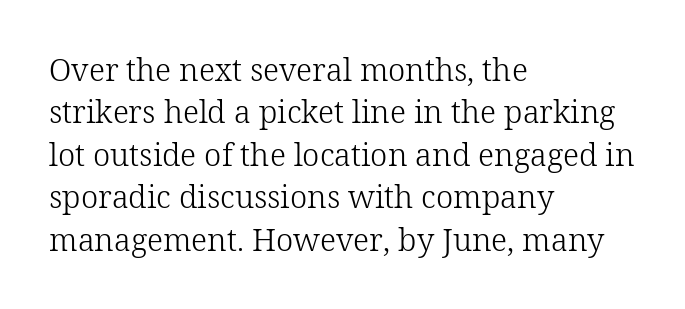
Q: Is the text bold? A: No.
Q: Is the text italic (slanted)? A: No, it is upright.
Q: Is the typeface a serif or a sans-serif typeface? A: Serif.
Q: Is the text underlined? A: No.
Q: How is the paragraph aligned? A: Left-aligned.
Q: Is the spacing between letters normal or unusually wide? A: Normal.
Q: Is the spacing between lines tight, normal or loose? A: Normal.
Q: Width (condensed, normal, or wide)? A: Normal.
Q: Stroke contrast? A: Low.
Q: x-height? A: Medium.
Q: Monospaced? A: No.
